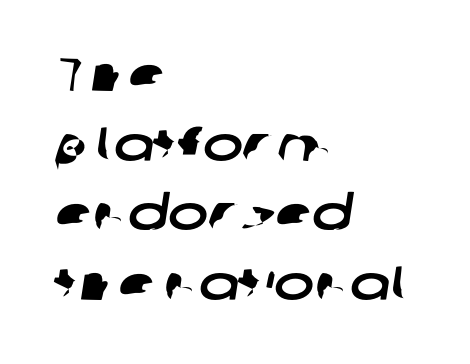
Whoever set this chose a conventional vertical rhythm. Standard letterfit; no display-style spreading of the glyphs. Note the varied advance widths — an 'i' is clearly narrower than an 'm'. The typeface chosen for these lines omits serifs. Nobody drew a line under any word here.
